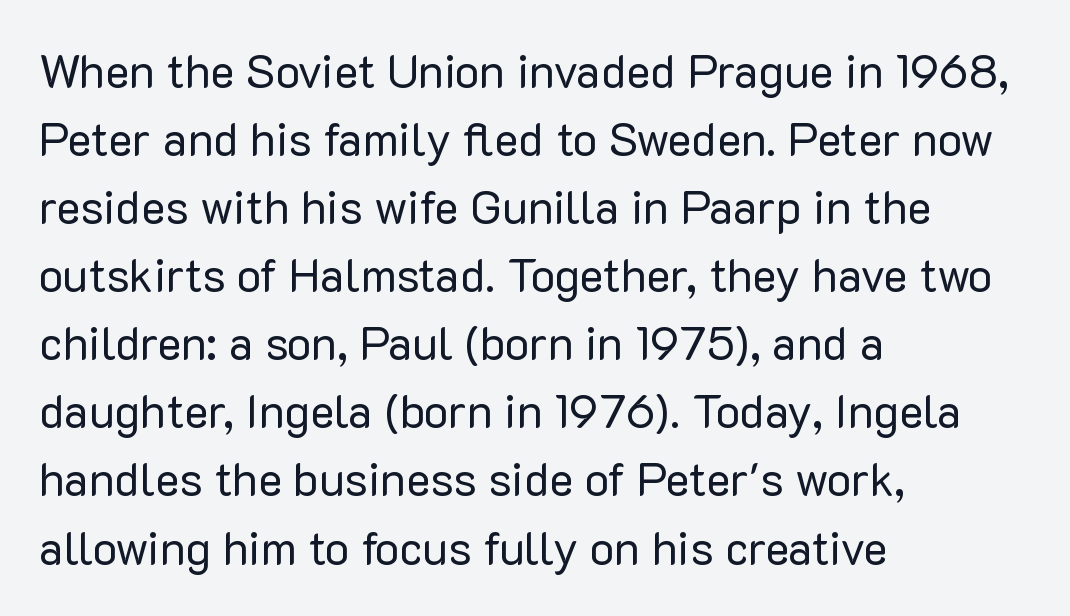
A typesetter would label this face a sans. Italic: no, the glyphs are upright roman. Casual observation: everything's shoved over to the left. A normal amount of white space separates one row of letters from the next. The horizontal fit of the characters is conventional and even. Proportional: the letters do not fall into vertical columns.
